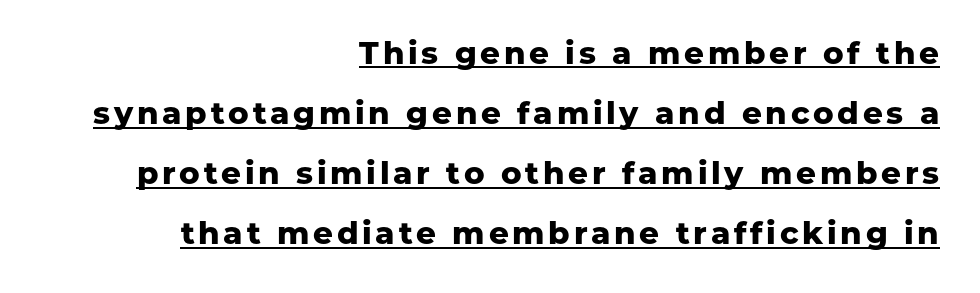
Q: Is the text bold? A: Yes.
Q: Is the text italic (slanted)? A: No, it is upright.
Q: Is the typeface a serif or a sans-serif typeface? A: Sans-serif.
Q: Is the text underlined? A: Yes.
Q: How is the paragraph aligned? A: Right-aligned.
Q: Is the spacing between lines tight, normal or loose? A: Loose.
Q: Width (condensed, normal, or wide)? A: Normal.
Q: Stroke contrast? A: Low.
Q: x-height? A: Medium.
Q: Monospaced? A: No.
